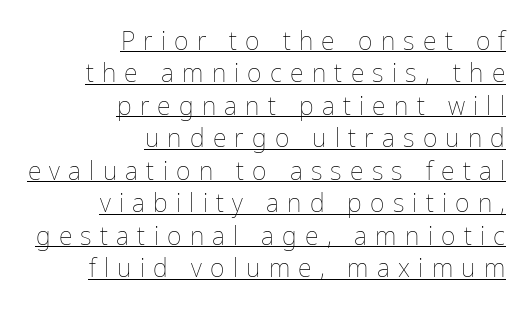
{"italic": "no", "bold": "no", "underline": "yes", "align": "right", "line_spacing": "normal", "line_spacing_ratio": 1.3, "letter_spacing": "wide", "letter_spacing_em": 0.33, "glyph_px": 25}
